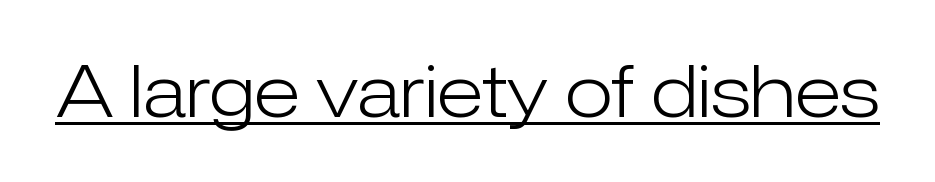
Q: Is the text bold? A: No.
Q: Is the text italic (slanted)? A: No, it is upright.
Q: Is the typeface a serif or a sans-serif typeface? A: Sans-serif.
Q: Is the text underlined? A: Yes.
Q: Is the spacing between letters normal or unusually wide? A: Normal.
Q: Width (condensed, normal, or wide)? A: Normal.
Q: Stroke contrast? A: Low.
Q: x-height? A: Medium.
Q: Monospaced? A: No.
